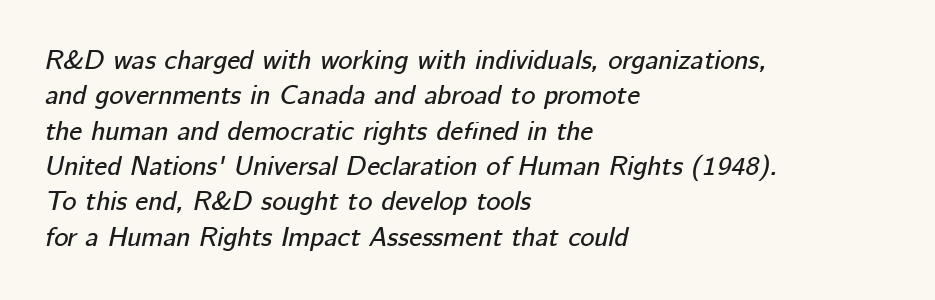
Q: Is the text italic (slanted)? A: Yes, it leans right by about 12 degrees.
Q: Is the text underlined? A: No.
Q: How is the paragraph aligned? A: Left-aligned.
Q: Is the spacing between letters normal or unusually wide? A: Normal.
Q: Is the spacing between lines tight, normal or loose? A: Normal.
